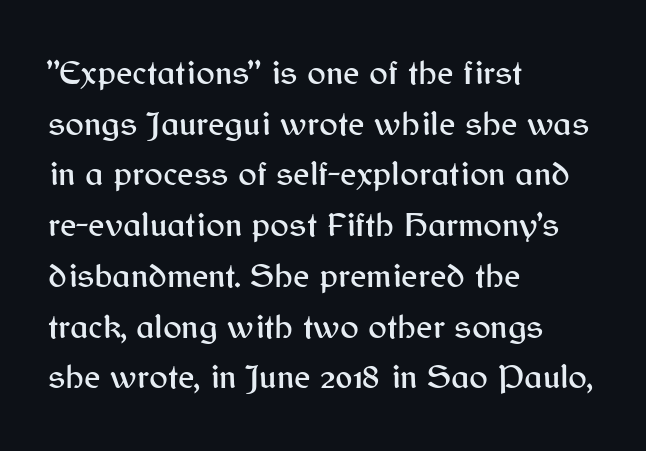
{"serif": "no", "italic": "no", "width": "normal", "stroke_contrast": "medium", "x_height": "medium", "monospaced": "no", "underline": "no", "align": "left", "line_spacing": "normal", "line_spacing_ratio": 1.45, "letter_spacing": "normal", "letter_spacing_em": 0.0, "glyph_px": 35}
